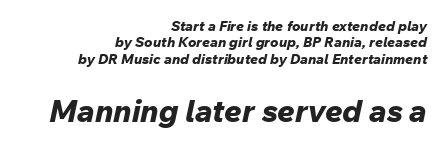
This sample uses plain, unmodified letter spacing. Check under the words: just untouched page. The rendering uses natural spacing where letterforms have individual widths. Horizontal alignment here is rightward, an uncommon choice for prose. The block sitting lower on the canvas is the one with enlarged characters. Strong, thick strokes mark this as bold type.
